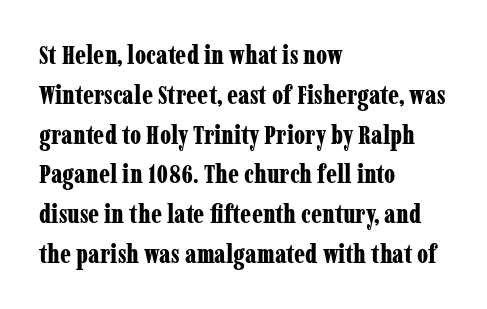
The image shows 26 px bold type, upright; set left-aligned, normal line spacing (1.53x), normal letter spacing, not underlined.
